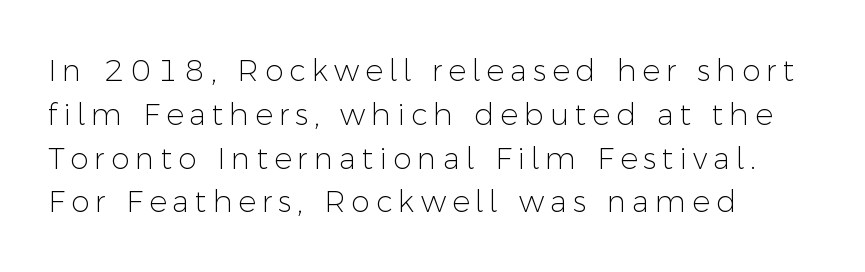
The image shows 30 px light sans-serif type, upright; set left-aligned, normal line spacing (1.46x), unusually wide letter spacing (+0.2 em), not underlined; low stroke contrast and a medium x-height.
